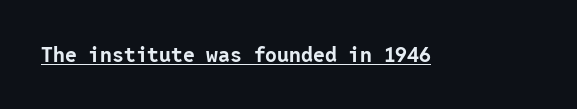
Emphasis is given by a line drawn under the lettering. Weight: bold. Honestly, the letter spacing is just normal — you wouldn't notice it. Is there any slant? The stems are plumb.
